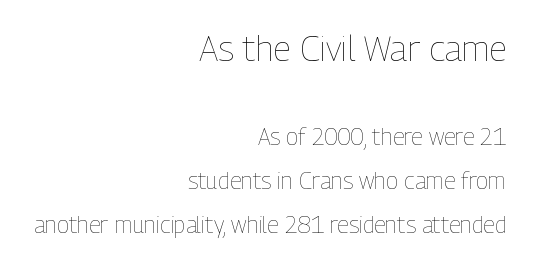
Q: Is the text bold? A: No.
Q: Is the text italic (slanted)? A: No, it is upright.
Q: Is the text underlined? A: No.
Q: How is the paragraph aligned? A: Right-aligned.
Q: Is the spacing between letters normal or unusually wide? A: Normal.
Q: Is the spacing between lines tight, normal or loose? A: Loose.
Q: Which block of text is set in a larger size, the first (top) or the second (bottom)? A: The first (top) one.
Q: Width (condensed, normal, or wide)? A: Condensed.
Q: Stroke contrast? A: Low.
Q: x-height? A: Medium.
Q: Monospaced? A: No.
